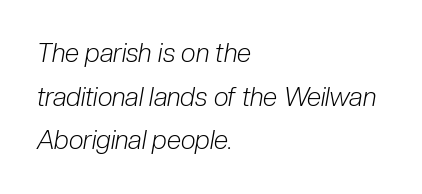
The image shows 26 px text type, italic (leaning right); set left-aligned, normal line spacing (1.68x), normal letter spacing, not underlined.
